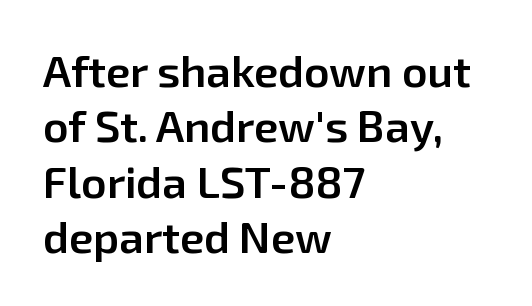
Q: Is the text bold? A: Semi-bold.
Q: Is the text italic (slanted)? A: No, it is upright.
Q: Is the typeface a serif or a sans-serif typeface? A: Sans-serif.
Q: Is the text underlined? A: No.
Q: How is the paragraph aligned? A: Left-aligned.
Q: Is the spacing between letters normal or unusually wide? A: Normal.
Q: Is the spacing between lines tight, normal or loose? A: Normal.
Q: Width (condensed, normal, or wide)? A: Normal.
Q: Stroke contrast? A: Low.
Q: x-height? A: Medium.
Q: Monospaced? A: No.
